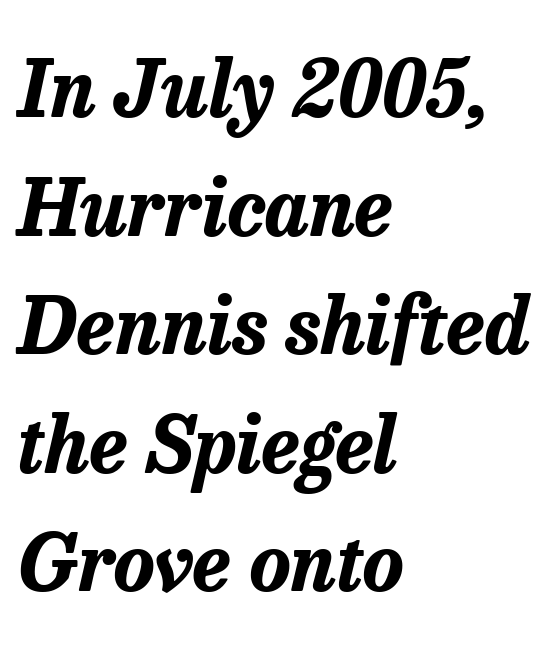
Q: Is the text bold? A: Yes.
Q: Is the text italic (slanted)? A: Yes, it leans right by about 13 degrees.
Q: Is the text underlined? A: No.
Q: How is the paragraph aligned? A: Left-aligned.
Q: Is the spacing between letters normal or unusually wide? A: Normal.
Q: Is the spacing between lines tight, normal or loose? A: Normal.
Q: Width (condensed, normal, or wide)? A: Normal.
Q: Stroke contrast? A: Low.
Q: x-height? A: Medium.
Q: Monospaced? A: No.
